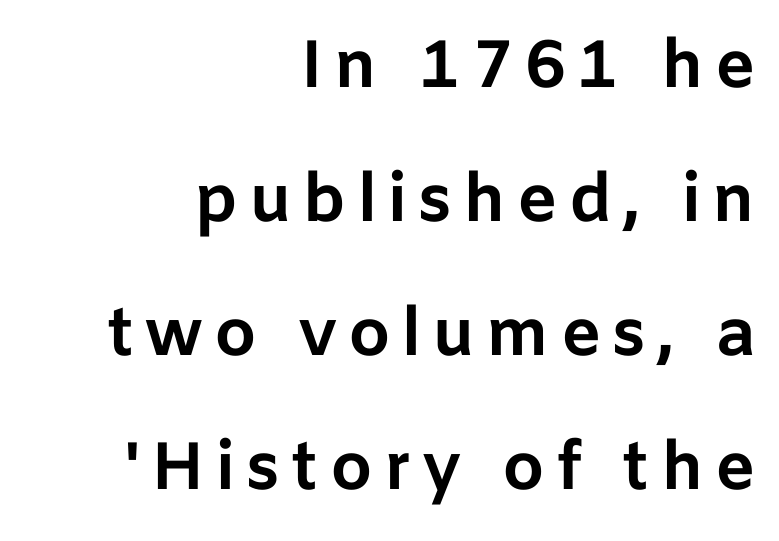
{"serif": "no", "italic": "no", "bold": "yes", "weight": "bold", "width": "normal", "stroke_contrast": "low", "x_height": "medium", "monospaced": "no", "underline": "no", "align": "right", "line_spacing": "loose", "line_spacing_ratio": 2.0, "glyph_px": 67}
